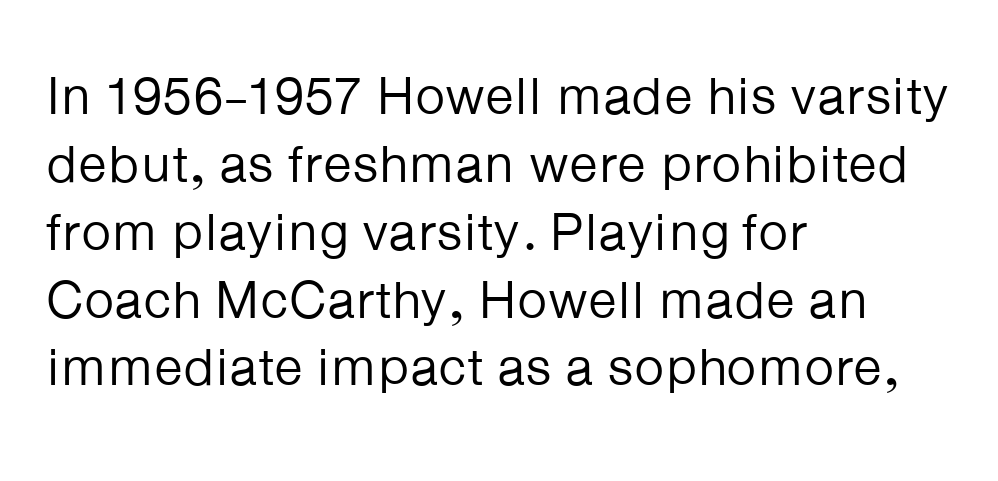
The image shows 53 px regular-weight sans-serif type, upright; set left-aligned, normal line spacing (1.28x), normal letter spacing, not underlined; low stroke contrast and a medium x-height.
